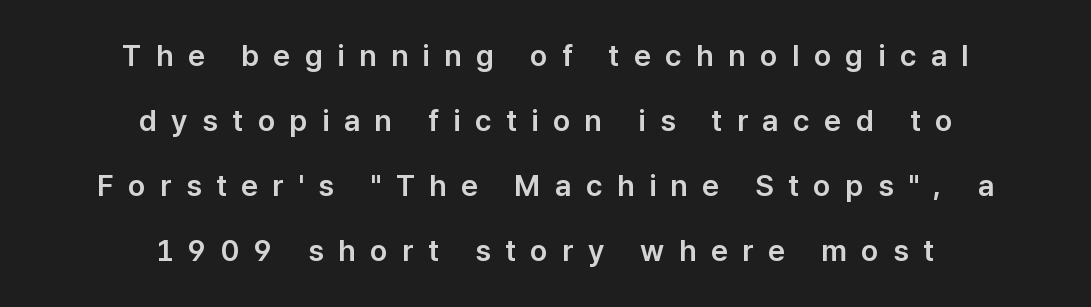
{"serif": "no", "italic": "no", "width": "normal", "stroke_contrast": "low", "x_height": "medium", "monospaced": "no", "underline": "no", "align": "center", "line_spacing": "loose", "line_spacing_ratio": 2.17, "letter_spacing": "wide", "letter_spacing_em": 0.48, "glyph_px": 30}
